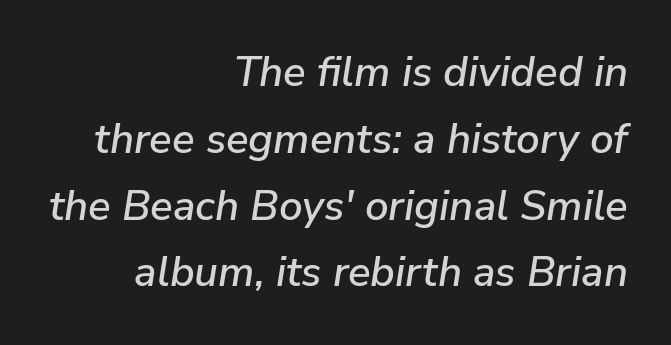
The image shows 42 px text type, italic (leaning right); set right-aligned, normal line spacing (1.59x), normal letter spacing, not underlined; low stroke contrast and a medium x-height.
